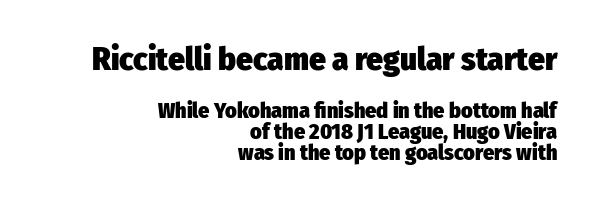
The image shows 33 px heavy, condensed sans-serif type, upright; set right-aligned, tight line spacing (0.95x), normal letter spacing, not underlined; the first (top) block is 1.5x larger; low stroke contrast and a medium x-height.
